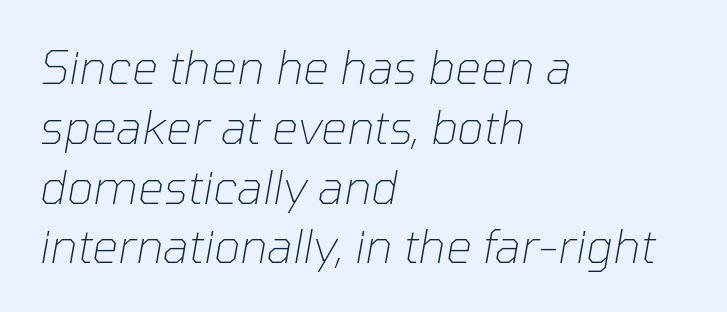
Q: Is the text bold? A: No.
Q: Is the text italic (slanted)? A: Yes, it leans right by about 10 degrees.
Q: Is the text underlined? A: No.
Q: How is the paragraph aligned? A: Left-aligned.
Q: Is the spacing between letters normal or unusually wide? A: Normal.
Q: Is the spacing between lines tight, normal or loose? A: Normal.
Q: Width (condensed, normal, or wide)? A: Normal.
Q: Stroke contrast? A: Low.
Q: x-height? A: Medium.
Q: Monospaced? A: No.
